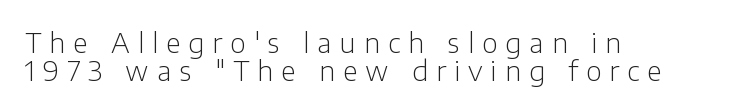
{"italic": "no", "bold": "no", "underline": "no", "align": "left", "line_spacing": "tight", "line_spacing_ratio": 1.02, "letter_spacing": "wide", "letter_spacing_em": 0.3, "glyph_px": 27}
